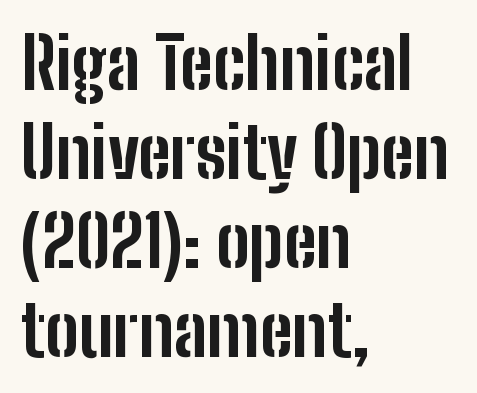
Q: Is the text bold? A: Yes.
Q: Is the text italic (slanted)? A: No, it is upright.
Q: Is the typeface a serif or a sans-serif typeface? A: Sans-serif.
Q: Is the text underlined? A: No.
Q: How is the paragraph aligned? A: Left-aligned.
Q: Is the spacing between letters normal or unusually wide? A: Normal.
Q: Is the spacing between lines tight, normal or loose? A: Normal.
Q: Width (condensed, normal, or wide)? A: Condensed.
Q: Stroke contrast? A: Low.
Q: x-height? A: Medium.
Q: Monospaced? A: No.
